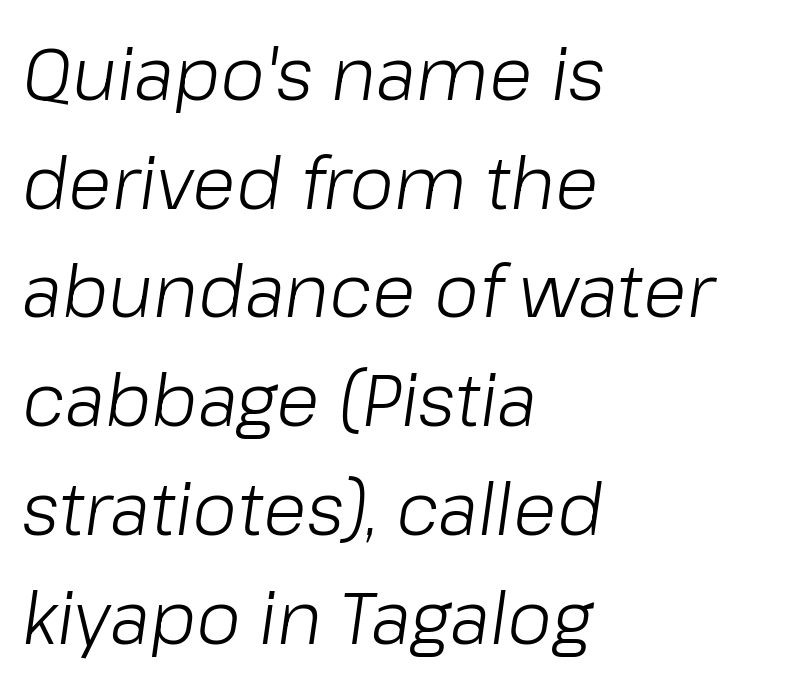
Q: Is the text bold? A: No.
Q: Is the text italic (slanted)? A: Yes, it leans right by about 8 degrees.
Q: Is the text underlined? A: No.
Q: How is the paragraph aligned? A: Left-aligned.
Q: Is the spacing between letters normal or unusually wide? A: Normal.
Q: Is the spacing between lines tight, normal or loose? A: Normal.
Q: Width (condensed, normal, or wide)? A: Normal.
Q: Stroke contrast? A: Low.
Q: x-height? A: Medium.
Q: Monospaced? A: No.
